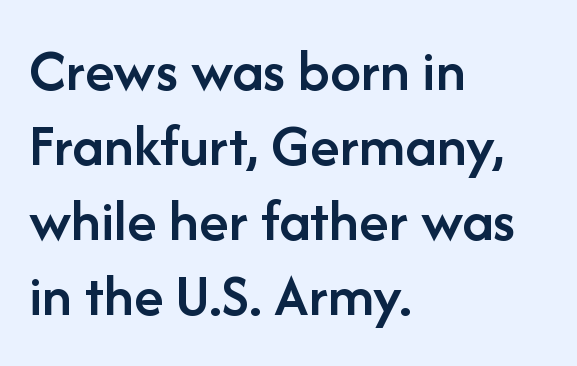
{"serif": "no", "italic": "no", "bold": "semi", "weight": "semibold", "width": "normal", "stroke_contrast": "low", "x_height": "medium", "monospaced": "no", "underline": "no", "align": "left", "line_spacing_ratio": 1.23, "letter_spacing": "normal", "letter_spacing_em": 0.0, "glyph_px": 61}
